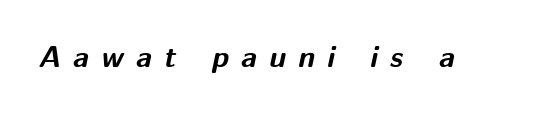
{"italic": "yes", "lean": "right", "slant_degrees": 12, "bold": "yes", "weight": "bold", "width": "normal", "stroke_contrast": "medium", "x_height": "medium", "monospaced": "no", "underline": "no", "letter_spacing": "wide", "letter_spacing_em": 0.41, "glyph_px": 30}
